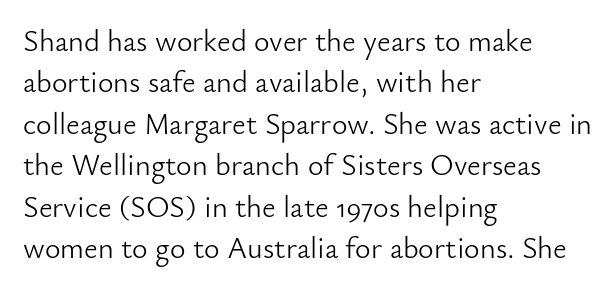
{"serif": "no", "italic": "no", "bold": "no", "weight": "light", "width": "normal", "stroke_contrast": "low", "x_height": "small", "monospaced": "no", "underline": "no", "align": "left", "line_spacing": "normal", "line_spacing_ratio": 1.38, "letter_spacing": "normal", "letter_spacing_em": 0.0, "glyph_px": 30}
